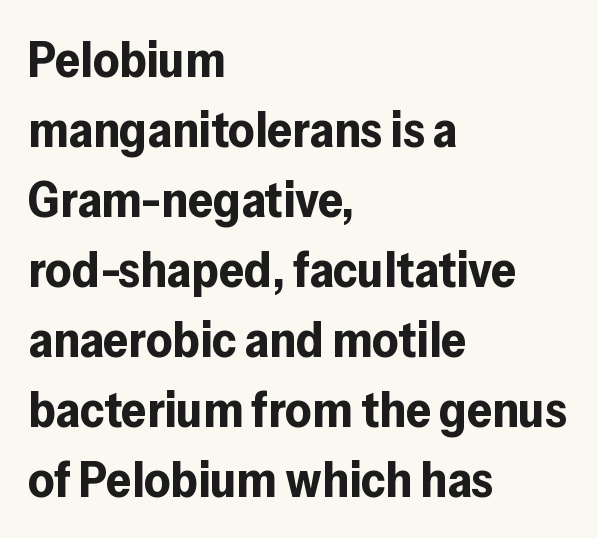
The image shows 50 px bold sans-serif type, upright; set left-aligned, normal line spacing (1.4x), normal letter spacing, not underlined; low stroke contrast and a medium x-height.
